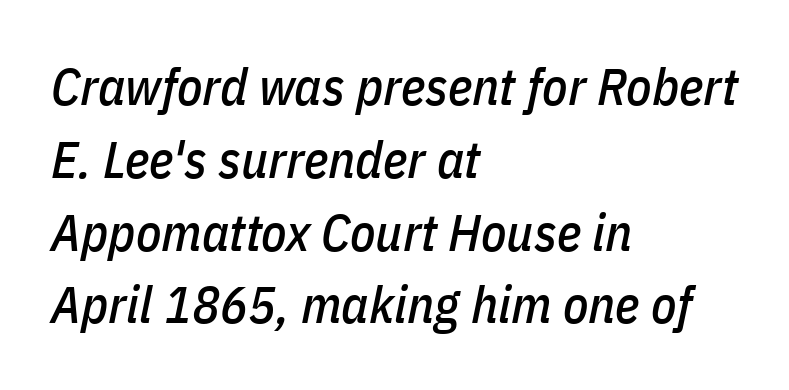
Interline gaps are of average width in this sample. Characters are canted at an angle relative to the baseline's perpendicular. What stands out about the letter spacing? Nothing — it is the standard amount. The passage is arranged the way most books set body copy — flush left. Honestly, there is no underline to notice here at all. This sample has the flowing, uneven cadence of proportional lettering.
